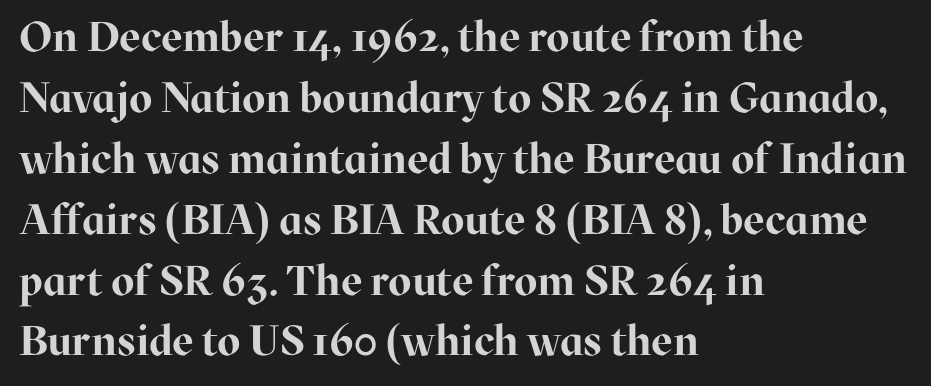
The image shows 42 px bold serif type, upright; set left-aligned, normal line spacing (1.45x), normal letter spacing, not underlined; high stroke contrast and a medium x-height.
